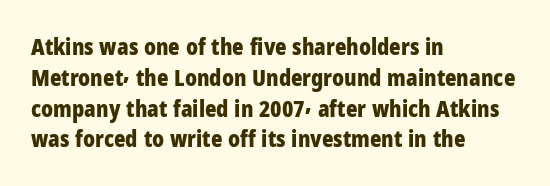
The image shows 22 px bold type, upright; set left-aligned, normal line spacing (1.4x), normal letter spacing, not underlined.
